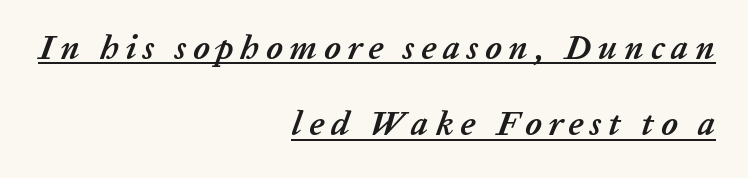
Q: Is the text bold? A: Yes.
Q: Is the text italic (slanted)? A: Yes, it leans right by about 20 degrees.
Q: Is the text underlined? A: Yes.
Q: How is the paragraph aligned? A: Right-aligned.
Q: Is the spacing between letters normal or unusually wide? A: Unusually wide.
Q: Is the spacing between lines tight, normal or loose? A: Loose.
Q: Width (condensed, normal, or wide)? A: Normal.
Q: Stroke contrast? A: Low.
Q: x-height? A: Medium.
Q: Monospaced? A: No.
